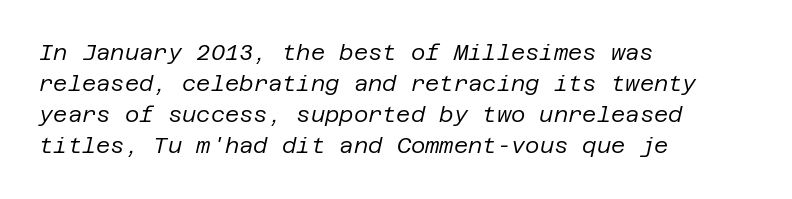
Q: Is the text bold? A: No.
Q: Is the text italic (slanted)? A: Yes, it leans right by about 12 degrees.
Q: Is the text underlined? A: No.
Q: How is the paragraph aligned? A: Left-aligned.
Q: Is the spacing between letters normal or unusually wide? A: Normal.
Q: Is the spacing between lines tight, normal or loose? A: Normal.
